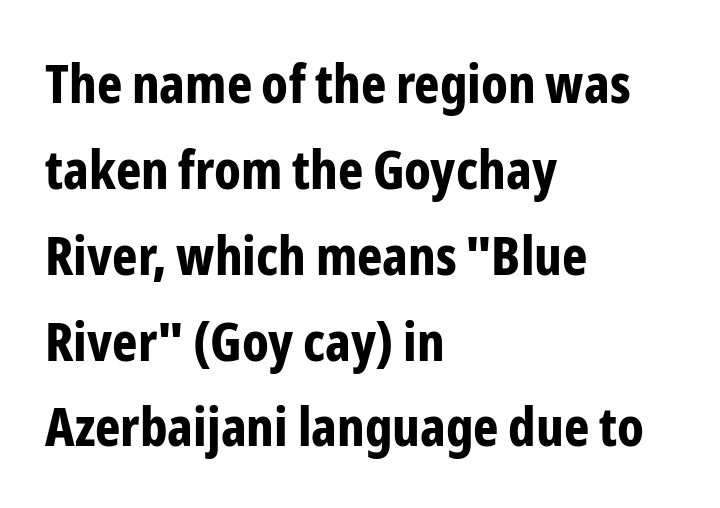
Typographically, this falls in the sans-serif category. Type without underlining. Strokes here are thick enough to call this a true bold. Which margin do the lines hug? The left one — the right edge is uneven. Posture: upright roman.
